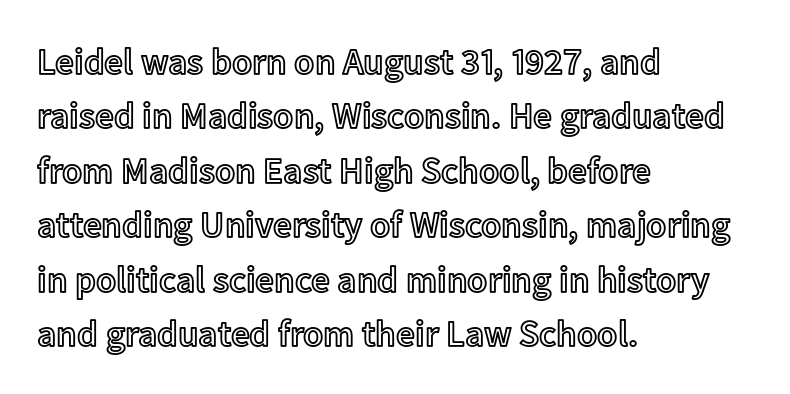
Q: Is the text italic (slanted)? A: No, it is upright.
Q: Is the text underlined? A: No.
Q: How is the paragraph aligned? A: Left-aligned.
Q: Is the spacing between letters normal or unusually wide? A: Normal.
Q: Is the spacing between lines tight, normal or loose? A: Normal.
Q: Width (condensed, normal, or wide)? A: Normal.
Q: x-height? A: Medium.
Q: Monospaced? A: No.
